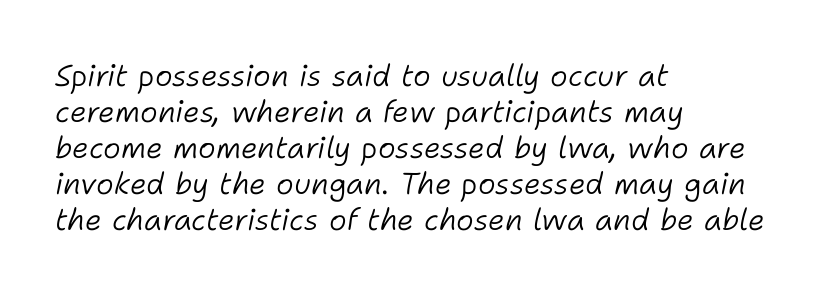
{"italic": "yes", "lean": "right", "slant_degrees": 11, "bold": "no", "weight": "light", "width": "normal", "stroke_contrast": "low", "x_height": "medium", "monospaced": "no", "underline": "no", "align": "left", "line_spacing_ratio": 1.2, "letter_spacing": "normal", "letter_spacing_em": 0.0, "glyph_px": 30}
